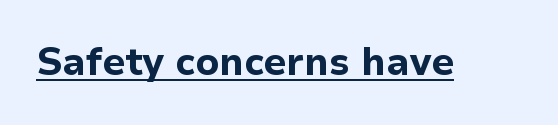
Quick note: underline on. Nope, not italic — everything's standing straight. Think of a printed novel: that variable character pitch is what you see here. Tracking value appears to be zero — textbook default spacing. Weight check: bold — yes, fully. Classification — sans serif.
